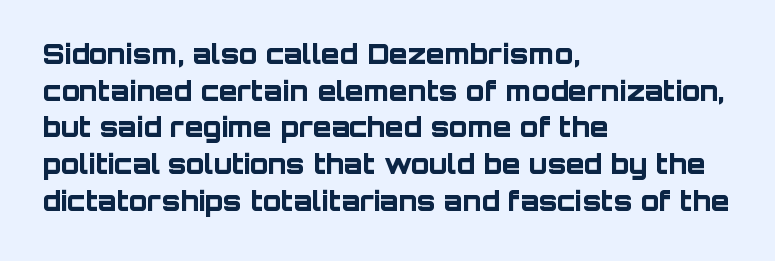
{"italic": "no", "bold": "yes", "underline": "no", "align": "left", "line_spacing": "normal", "line_spacing_ratio": 1.36, "letter_spacing": "normal", "letter_spacing_em": 0.0, "glyph_px": 27}
